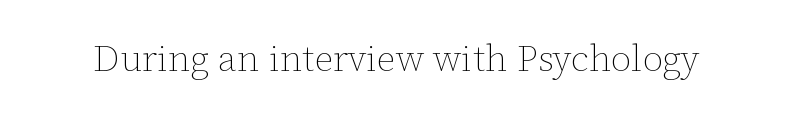
Looks like regular typesetting: each glyph gets only the width it needs. The passage shown is not bold in any degree. These lines keep a tight, regular rhythm from letter to letter. The font's upright variant was chosen for this text. Just letters on the line, the space beneath them empty.
